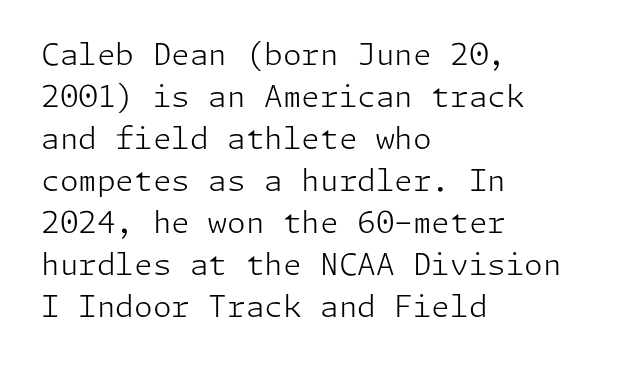
{"serif": "no", "italic": "no", "bold": "no", "weight": "light", "width": "normal", "stroke_contrast": "low", "x_height": "medium", "underline": "no", "align": "left", "line_spacing": "normal", "line_spacing_ratio": 1.4, "letter_spacing": "normal", "letter_spacing_em": 0.0, "glyph_px": 30}
